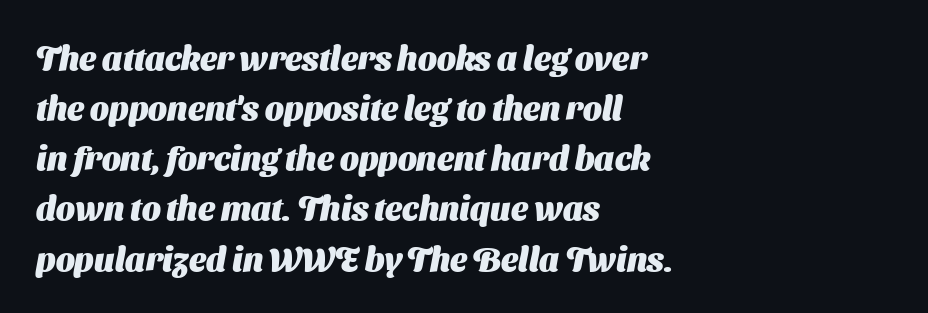
The image shows 33 px heavy sans-serif type; set left-aligned, normal line spacing (1.52x), normal letter spacing, not underlined; medium stroke contrast and a medium x-height.
